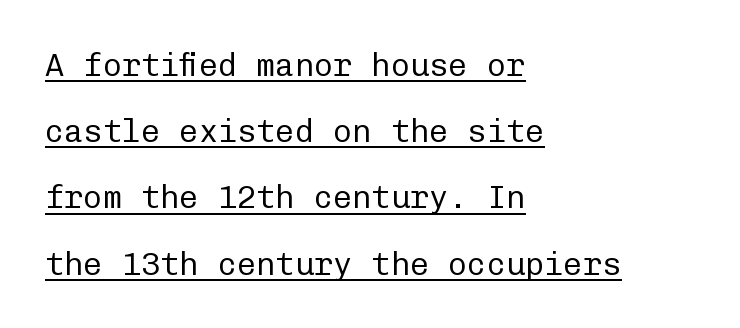
{"serif": "no", "italic": "no", "bold": "no", "weight": "regular", "width": "normal", "stroke_contrast": "low", "x_height": "medium", "monospaced": "yes", "underline": "yes", "align": "left", "line_spacing": "loose", "line_spacing_ratio": 2.07, "letter_spacing": "normal", "letter_spacing_em": 0.0, "glyph_px": 32}
